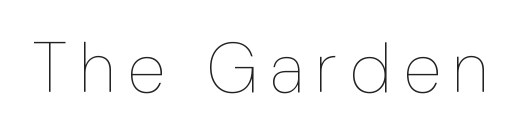
The specimen reads as upright at a glance. The font is comparable to plain body text, perhaps lighter. This rendering features lettering with no underline. This sample uses expanded letter spacing, leaving extra air between glyphs. Do the characters align in a grid? No, the font is proportional.
